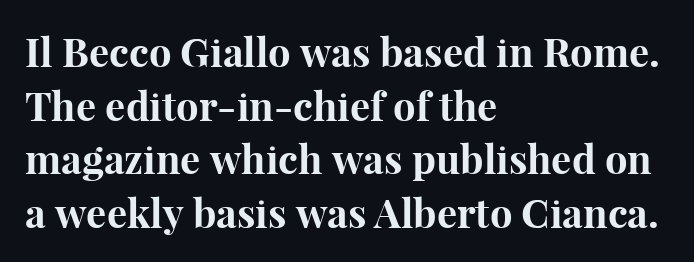
Q: Is the text bold? A: Yes.
Q: Is the text italic (slanted)? A: No, it is upright.
Q: Is the typeface a serif or a sans-serif typeface? A: Serif.
Q: Is the text underlined? A: No.
Q: How is the paragraph aligned? A: Left-aligned.
Q: Is the spacing between letters normal or unusually wide? A: Normal.
Q: Is the spacing between lines tight, normal or loose? A: Normal.
Q: Width (condensed, normal, or wide)? A: Normal.
Q: Stroke contrast? A: High.
Q: x-height? A: Medium.
Q: Monospaced? A: No.
